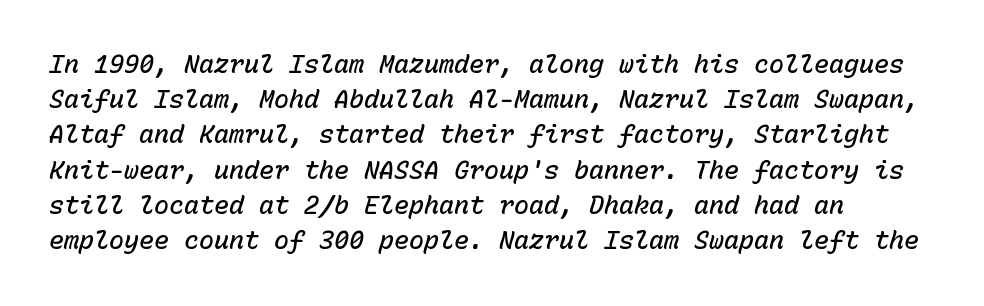
{"italic": "yes", "lean": "right", "slant_degrees": 15, "bold": "semi", "underline": "no", "align": "left", "line_spacing": "normal", "line_spacing_ratio": 1.41, "letter_spacing": "normal", "letter_spacing_em": 0.0, "glyph_px": 25}
